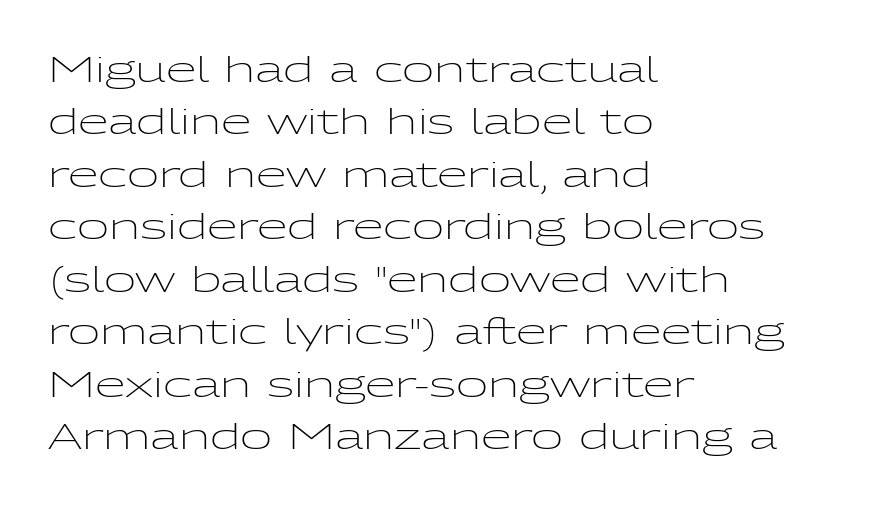
{"serif": "no", "italic": "no", "bold": "no", "weight": "light", "width": "wide", "stroke_contrast": "low", "x_height": "medium", "monospaced": "no", "underline": "no", "align": "left", "line_spacing": "normal", "line_spacing_ratio": 1.5, "letter_spacing": "normal", "letter_spacing_em": 0.0, "glyph_px": 35}
